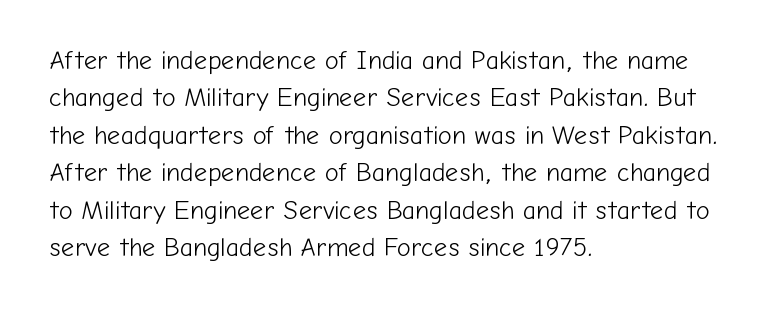
The image shows 26 px text type, upright; set left-aligned, normal line spacing (1.44x), normal letter spacing, not underlined.
